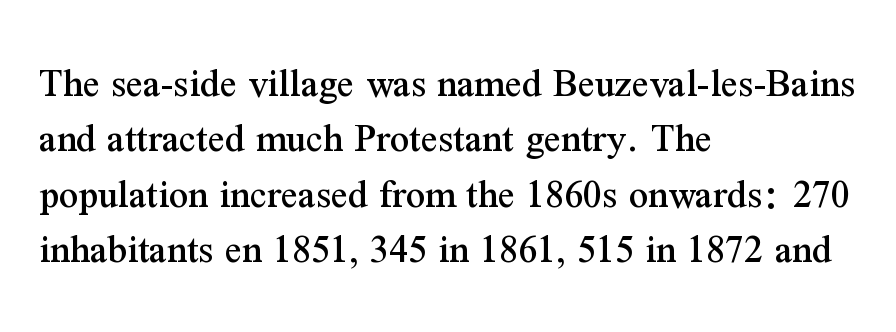
The image shows 42 px serif type, upright; set left-aligned, normal line spacing (1.32x), normal letter spacing, not underlined; medium stroke contrast and a medium x-height.
